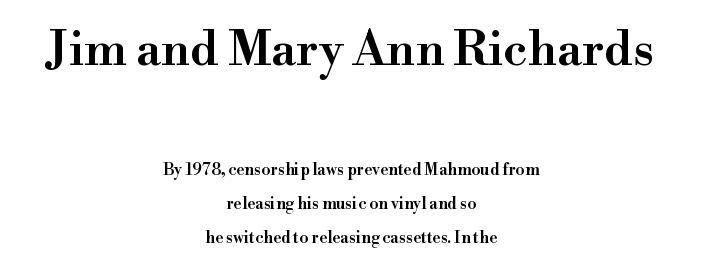
The typesetter chose a symmetrical, centered arrangement here. How heavy is the stroke? Medium-heavy — a semibold, shy of bold. No word sits above an underline. The block sitting higher on the canvas is the one with enlarged characters. Think of a printed novel: that variable character pitch is what you see here. This rendering employs a face with finishing strokes, i.e., a serif.
